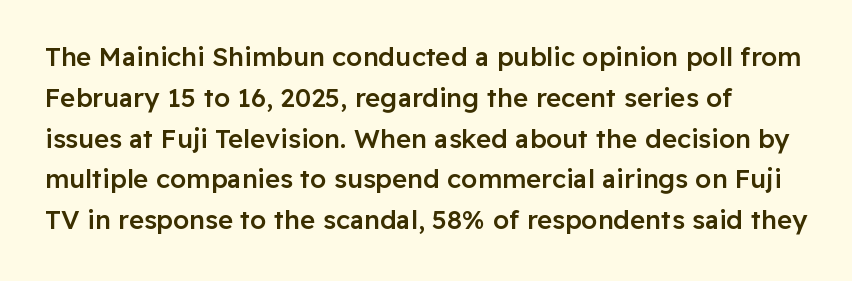
Observe the ordinary spacing: letters are neighbours, not strangers. It's the straight-up-and-down kind of type. Glance below the letters and you will spot only blank space. Horizontal bands of white between lines are of average thickness. Compared with an ordinary text face, these strokes are moderately heavier — a semibold.
